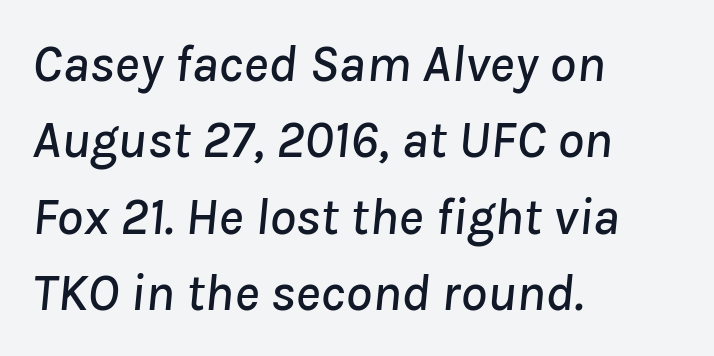
The image shows 53 px text type, italic (leaning right); set left-aligned, normal line spacing (1.44x), normal letter spacing, not underlined; low stroke contrast and a medium x-height.
